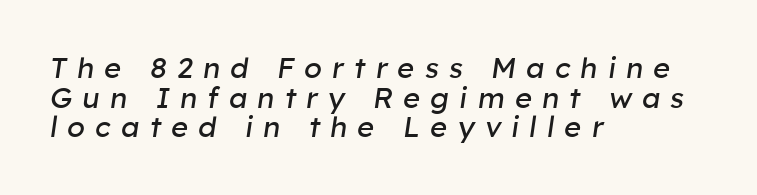
The image shows 29 px regular-weight type, italic (leaning right); set left-aligned, tight line spacing (1.02x), unusually wide letter spacing (+0.35 em), not underlined; low stroke contrast and a medium x-height.
